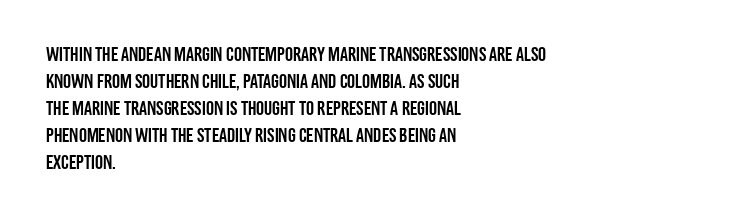
The image shows 20 px text type, upright; set left-aligned, normal line spacing (1.35x), normal letter spacing, not underlined.
